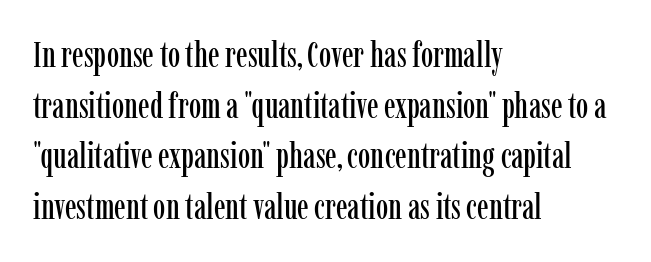
Q: Is the text italic (slanted)? A: No, it is upright.
Q: Is the typeface a serif or a sans-serif typeface? A: Serif.
Q: Is the text underlined? A: No.
Q: How is the paragraph aligned? A: Left-aligned.
Q: Is the spacing between letters normal or unusually wide? A: Normal.
Q: Is the spacing between lines tight, normal or loose? A: Normal.
Q: Width (condensed, normal, or wide)? A: Condensed.
Q: Stroke contrast? A: Low.
Q: x-height? A: Medium.
Q: Monospaced? A: No.
